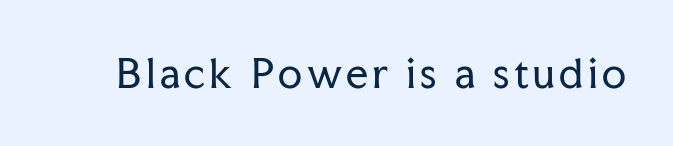
{"serif": "yes", "italic": "no", "bold": "no", "weight": "regular", "width": "normal", "stroke_contrast": "low", "x_height": "medium", "monospaced": "no", "underline": "no", "glyph_px": 39}
